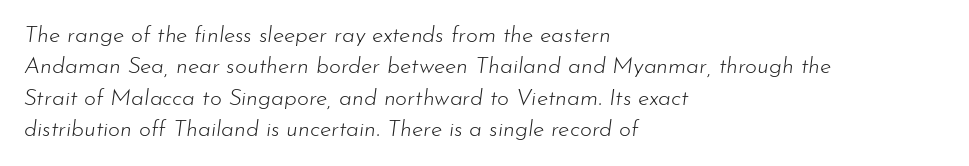
Vertically, the passage feels balanced, rows spaced as you'd expect. Any mark beneath the type? The region is blank. The letterforms sit at book weight or below. Typeset ragged right — the left edge is the straight one.
